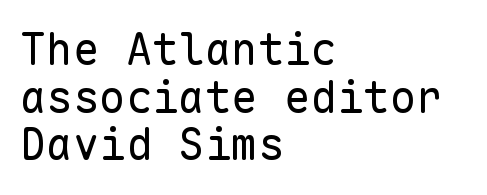
The image shows 44 px regular-weight sans-serif type, upright, monospaced; set left-aligned, tight line spacing (1.08x), normal letter spacing, not underlined; low stroke contrast and a medium x-height.
